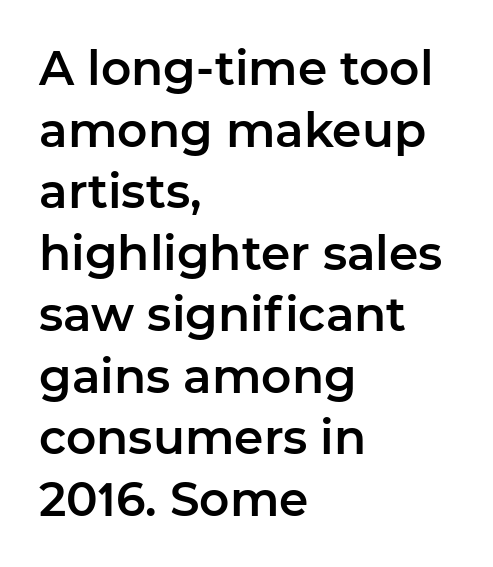
The image shows 47 px sans-serif type, upright; set left-aligned, normal line spacing (1.31x), normal letter spacing, not underlined; low stroke contrast and a medium x-height.
